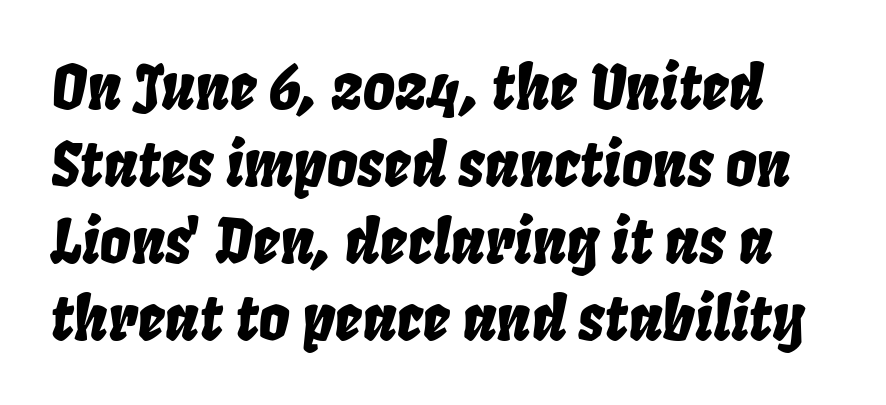
Each letter keeps its own natural width here, so spacing adapts to shape. Emphasis-style slanted type is in use. This sample keeps an unexceptional amount of space between lines. Compared with typical body copy, the letter spacing here is the same.
